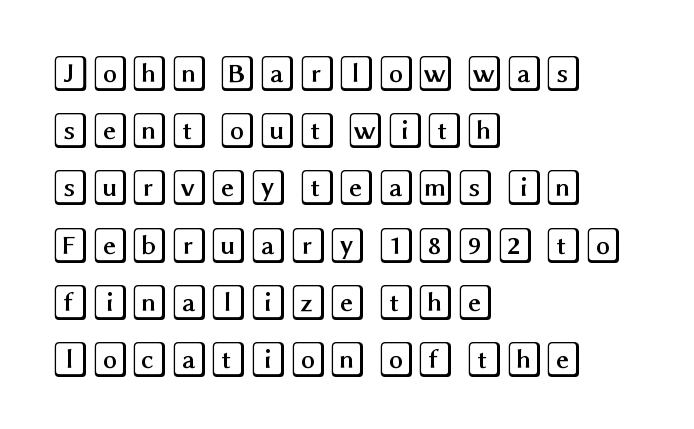
The image shows 36 px wide type, upright; set left-aligned, normal line spacing (1.59x), normal letter spacing, not underlined; a large x-height.
